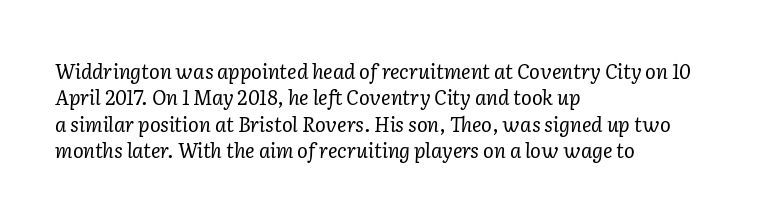
{"italic": "yes", "lean": "right", "slant_degrees": 2, "bold": "no", "underline": "no", "align": "left", "line_spacing": "normal", "line_spacing_ratio": 1.32, "letter_spacing": "normal", "letter_spacing_em": 0.0, "glyph_px": 20}
